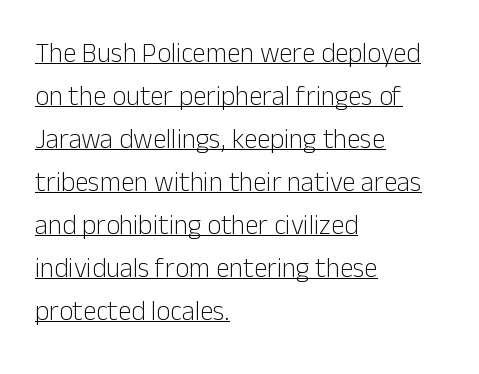
The image shows 27 px text type, upright; set left-aligned, normal line spacing (1.59x), normal letter spacing, underlined.
